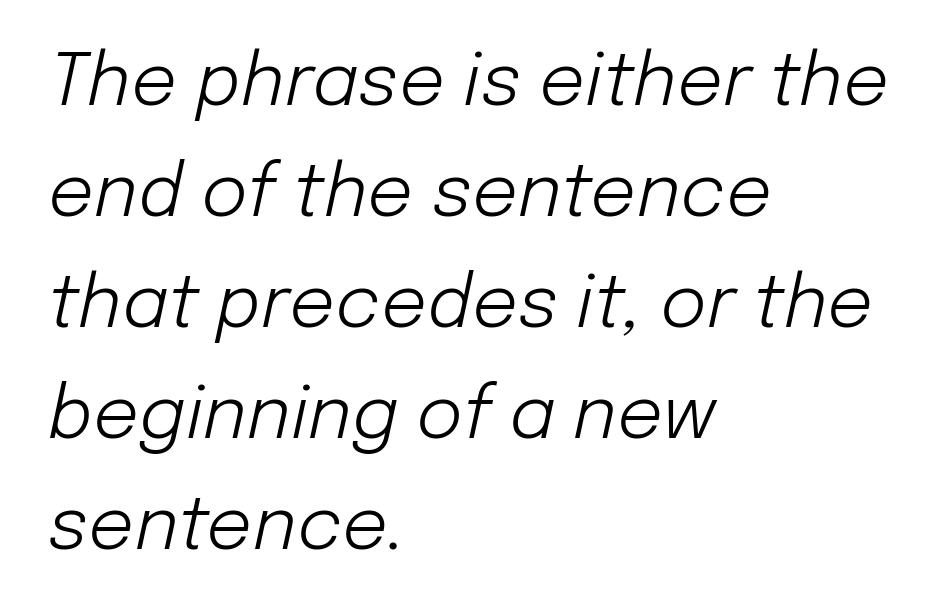
Bold? No — there's no thickening of the strokes. Varying glyph widths throughout — classic text-font behaviour. Quick note: interline space is typical. Caption: multi-line text, flush left, ragged right. The horizontal fit of the characters is conventional and even. Posture: slanted.
